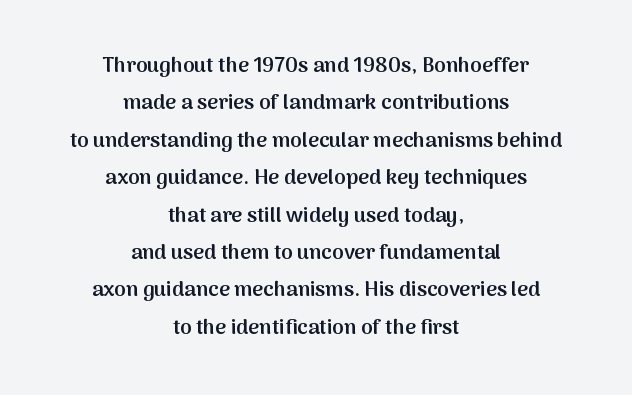
{"italic": "no", "bold": "semi", "underline": "no", "align": "center", "line_spacing_ratio": 1.78, "letter_spacing": "normal", "letter_spacing_em": 0.0, "glyph_px": 21}
